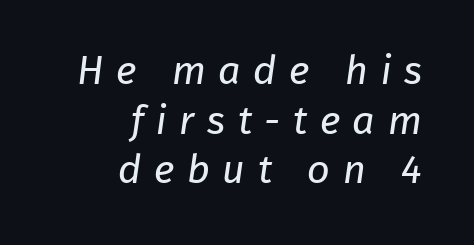
{"serif": "no", "bold": "no", "weight": "regular", "width": "normal", "stroke_contrast": "low", "x_height": "medium", "monospaced": "no", "underline": "no", "align": "right", "line_spacing_ratio": 1.24, "letter_spacing": "wide", "letter_spacing_em": 0.31, "glyph_px": 40}
